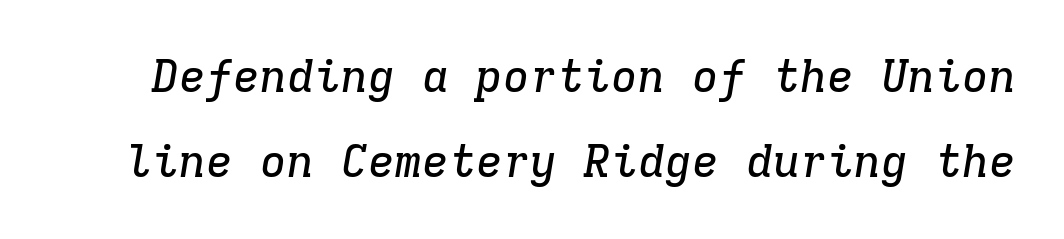
Q: Is the text italic (slanted)? A: Yes, it leans right by about 9 degrees.
Q: Is the typeface a serif or a sans-serif typeface? A: Serif.
Q: Is the text underlined? A: No.
Q: Is the spacing between letters normal or unusually wide? A: Normal.
Q: Width (condensed, normal, or wide)? A: Normal.
Q: Stroke contrast? A: Low.
Q: x-height? A: Medium.
Q: Monospaced? A: Yes.
